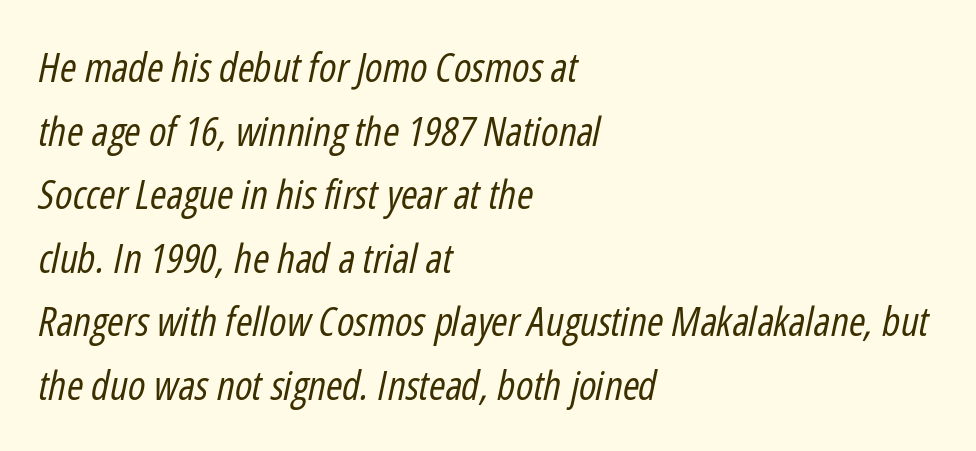
There is no visible air inserted between adjacent glyphs. Glance below the letters and you will spot only blank space. This sample has the flowing, uneven cadence of proportional lettering. These lines were composed using italics. The characters are drawn with everyday or finer stroke widths. Does the leading feel generous? No, just average.
